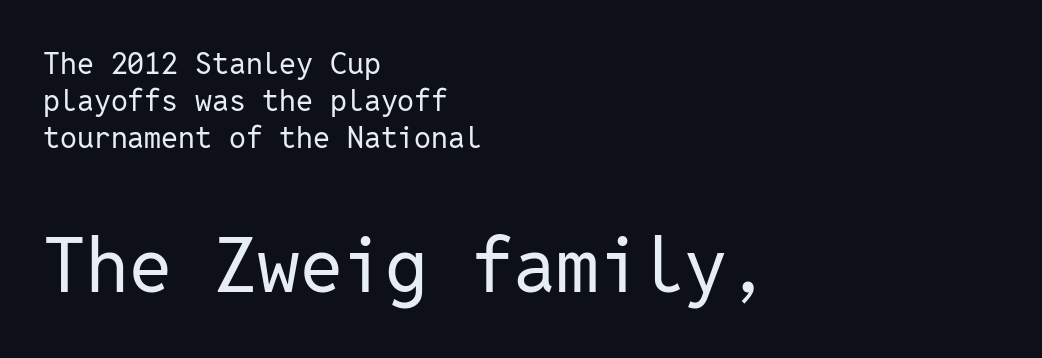
This rendering employs a face without finishing strokes, i.e., a sans-serif. The compositor pushed each line to the left boundary. Descenders hang freely into open space. The later block is typeset at a bigger size than the earlier block. Nothing unusual about the tracking: characters are spaced as the font intends. Fixed-width glyphs throughout — classic coding-font behaviour.
